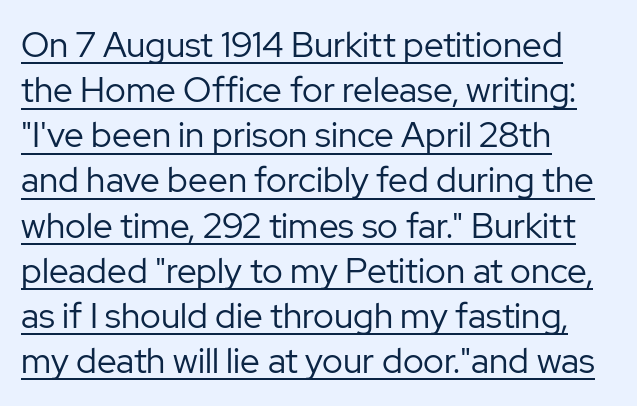
Regarding serifs, this sample does without them. Does the copy run flush right? No — it runs flush left. The rendering uses natural spacing where letterforms have individual widths. The rendering uses the underline text-decoration. Each word holds together tightly as a unit, with standard inter-letter gaps. The lines sit at an ordinary, default distance from one another.
